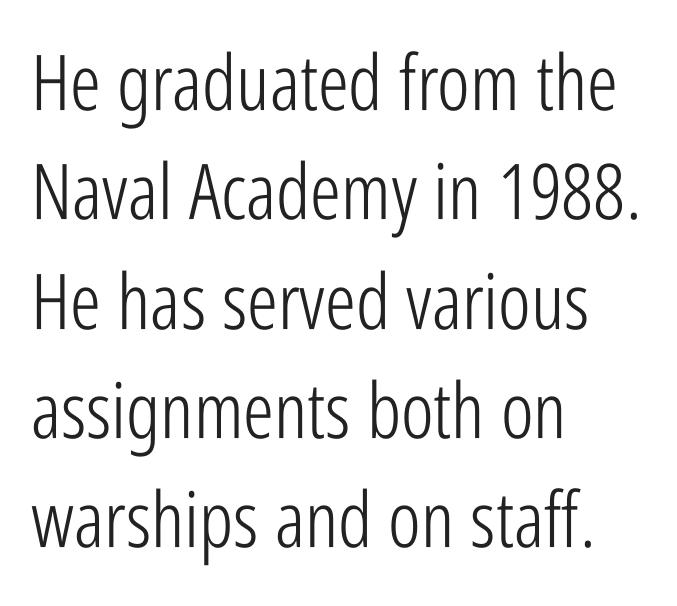
{"serif": "no", "italic": "no", "bold": "no", "weight": "light", "width": "condensed", "stroke_contrast": "low", "x_height": "medium", "monospaced": "no", "underline": "no", "align": "left", "line_spacing": "normal", "line_spacing_ratio": 1.42, "letter_spacing": "normal", "letter_spacing_em": 0.0, "glyph_px": 77}
